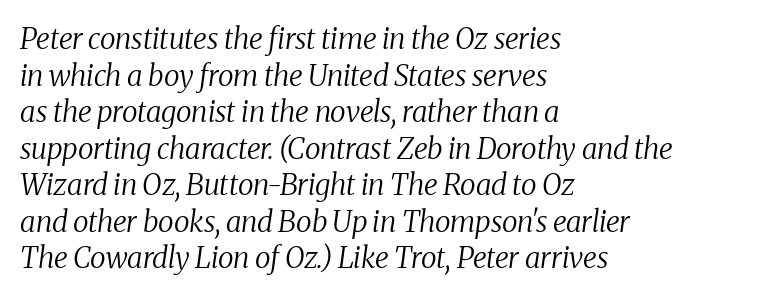
I'd call this a serif setting — the letters wear small feet. Evenly set lines give the paragraph a standard silhouette. The horizontal fit of the characters is conventional and even. The strokes are not fattened; the text isn't bold.
